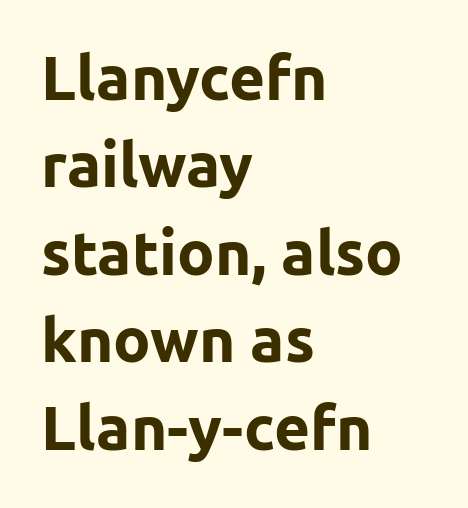
The image shows 62 px bold sans-serif type, upright; set left-aligned, normal line spacing (1.41x), normal letter spacing, not underlined; low stroke contrast and a medium x-height.
